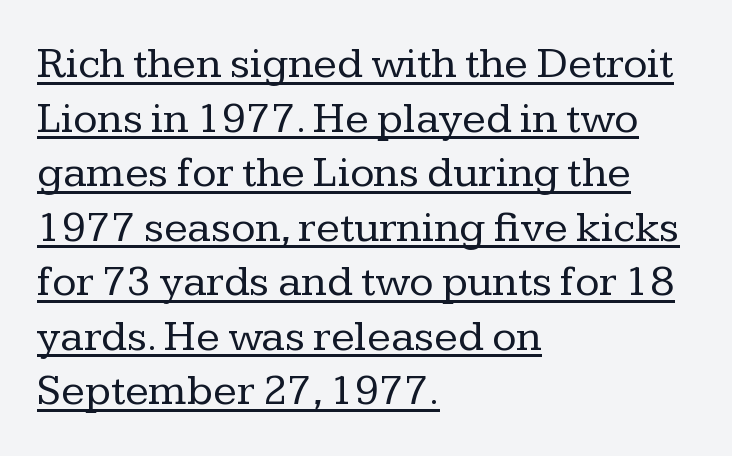
Ink coverage per letter is moderate at most. Typeset ragged right — the left edge is the straight one. The letters advance in unequal steps, a hallmark of proportional type. The sample's only ornament is a line tracing under the words.
